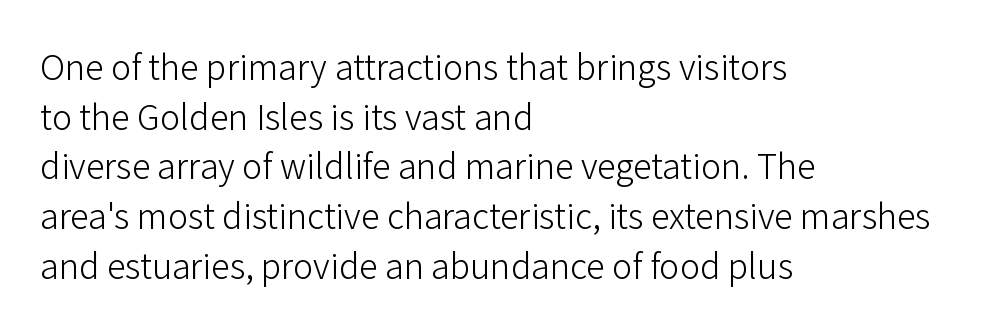
The image shows 34 px light sans-serif type, upright; set left-aligned, normal line spacing (1.46x), normal letter spacing, not underlined; low stroke contrast and a medium x-height.
